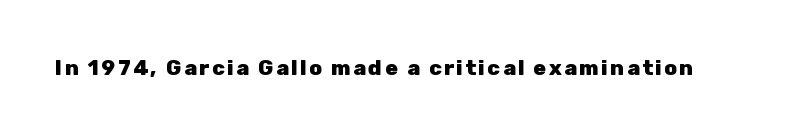
The image shows 21 px bold type, upright; set not underlined.
